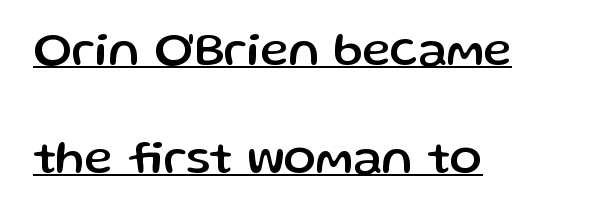
Reading down the block, your eye returns to a fixed left position each line. A great deal of white space separates one row of letters from the next. Does the type have serifs? No, each stem ends abruptly. What stands out about the letter spacing? Nothing — it is the standard amount. The letters stand upright; this is a roman face. The letters advance in unequal steps, a hallmark of proportional type.
